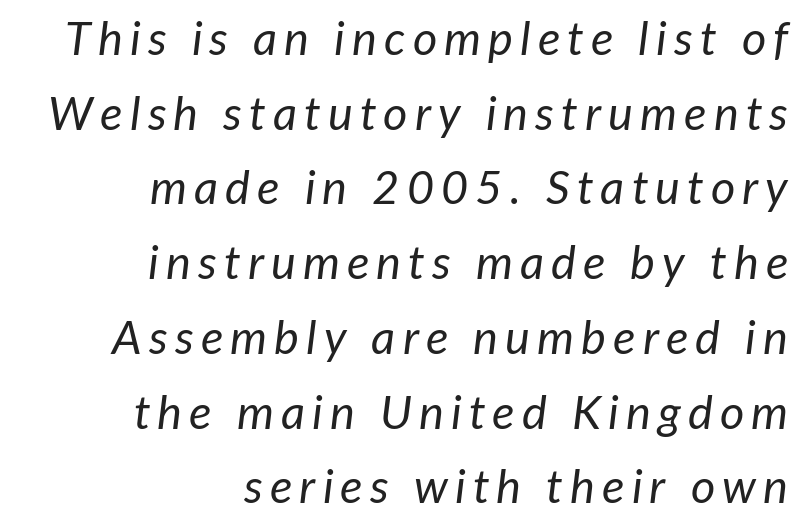
{"italic": "yes", "lean": "right", "slant_degrees": 7, "bold": "no", "weight": "regular", "width": "normal", "stroke_contrast": "low", "x_height": "medium", "monospaced": "no", "underline": "no", "align": "right", "line_spacing": "normal", "line_spacing_ratio": 1.59, "glyph_px": 47}
